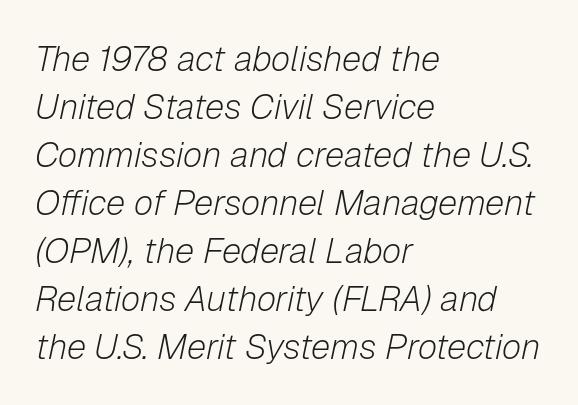
Q: Is the text bold? A: No.
Q: Is the text italic (slanted)? A: Yes, it leans right by about 12 degrees.
Q: Is the text underlined? A: No.
Q: How is the paragraph aligned? A: Left-aligned.
Q: Is the spacing between letters normal or unusually wide? A: Normal.
Q: Is the spacing between lines tight, normal or loose? A: Normal.
Q: Width (condensed, normal, or wide)? A: Normal.
Q: Stroke contrast? A: Low.
Q: x-height? A: Medium.
Q: Monospaced? A: No.
